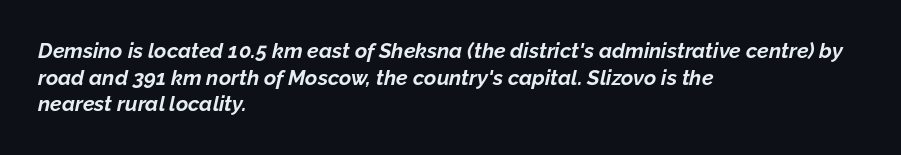
The image shows 21 px bold type, italic (leaning right); set left-aligned, normal line spacing (1.27x), normal letter spacing, not underlined.
